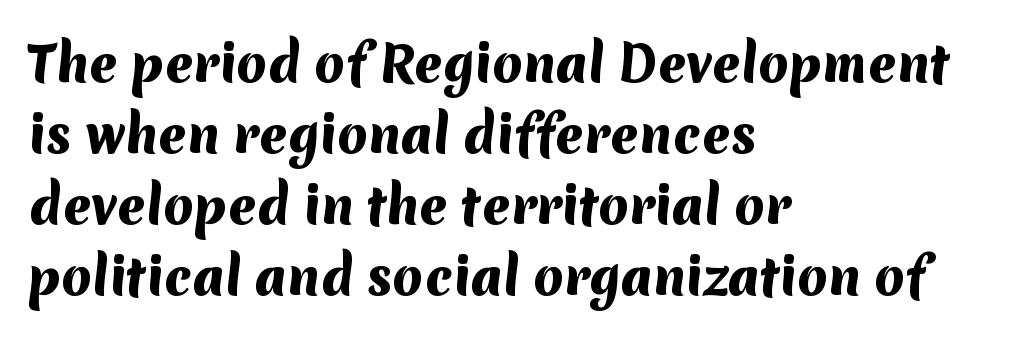
The image shows 49 px heavy sans-serif type; set left-aligned, normal line spacing (1.45x), normal letter spacing, not underlined; medium stroke contrast and a medium x-height.
